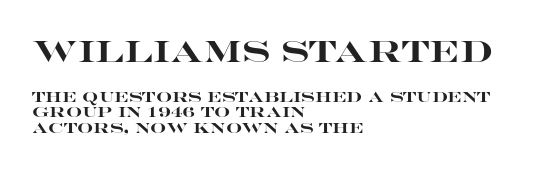
The letters in the upper block stand taller than those in the block below. Every character sits straight up, as roman type does. Every letter is thick-stroked: bold, no question. Here the designer chose a conventional face with non-uniform glyph widths. The specimen omits any rule beneath the text block's lines.
